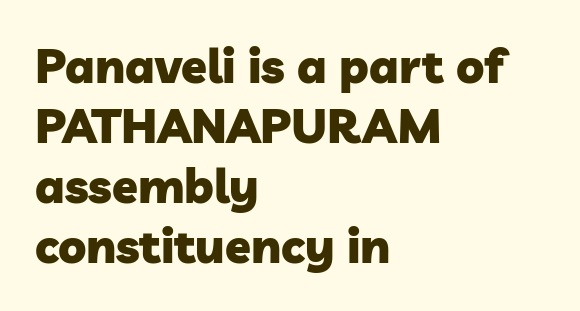
Q: Is the text bold? A: Yes.
Q: Is the typeface a serif or a sans-serif typeface? A: Sans-serif.
Q: Is the text underlined? A: No.
Q: How is the paragraph aligned? A: Left-aligned.
Q: Is the spacing between letters normal or unusually wide? A: Normal.
Q: Is the spacing between lines tight, normal or loose? A: Normal.
Q: Width (condensed, normal, or wide)? A: Normal.
Q: Stroke contrast? A: Low.
Q: x-height? A: Medium.
Q: Monospaced? A: No.
